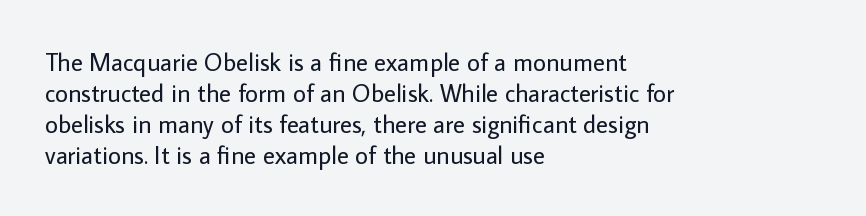
Q: Is the text bold? A: No.
Q: Is the text italic (slanted)? A: No, it is upright.
Q: Is the text underlined? A: No.
Q: How is the paragraph aligned? A: Left-aligned.
Q: Is the spacing between letters normal or unusually wide? A: Normal.
